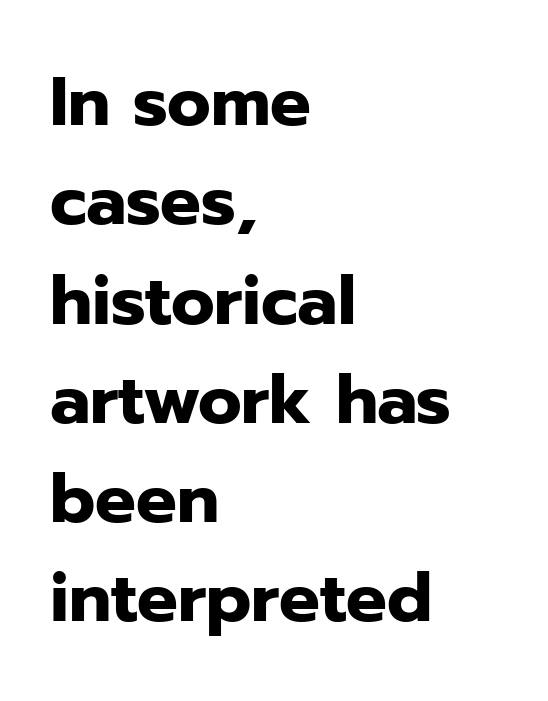
Q: Is the text bold? A: Yes.
Q: Is the text italic (slanted)? A: No, it is upright.
Q: Is the typeface a serif or a sans-serif typeface? A: Sans-serif.
Q: Is the text underlined? A: No.
Q: How is the paragraph aligned? A: Left-aligned.
Q: Is the spacing between letters normal or unusually wide? A: Normal.
Q: Is the spacing between lines tight, normal or loose? A: Normal.
Q: Width (condensed, normal, or wide)? A: Normal.
Q: Stroke contrast? A: Low.
Q: x-height? A: Medium.
Q: Monospaced? A: No.
